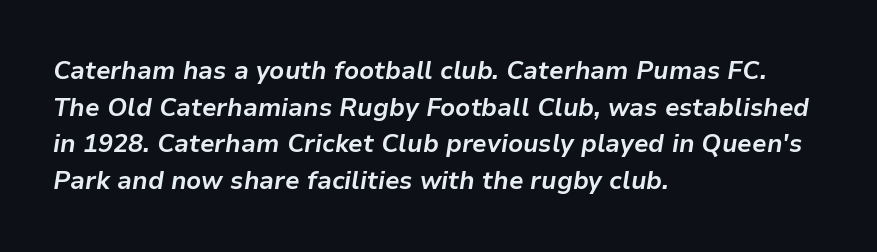
Q: Is the text bold? A: Yes.
Q: Is the text italic (slanted)? A: Yes, it leans right by about 9 degrees.
Q: Is the text underlined? A: No.
Q: How is the paragraph aligned? A: Left-aligned.
Q: Is the spacing between letters normal or unusually wide? A: Normal.
Q: Is the spacing between lines tight, normal or loose? A: Normal.
